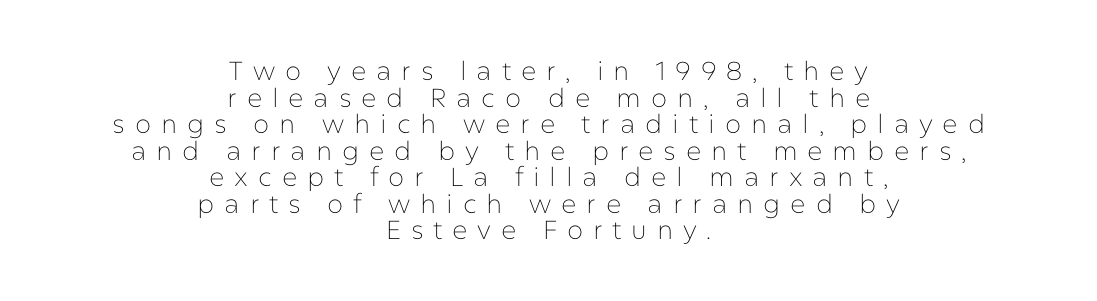
The image shows 26 px text type, upright; set centered, tight line spacing (1.02x), unusually wide letter spacing (+0.38 em), not underlined.
